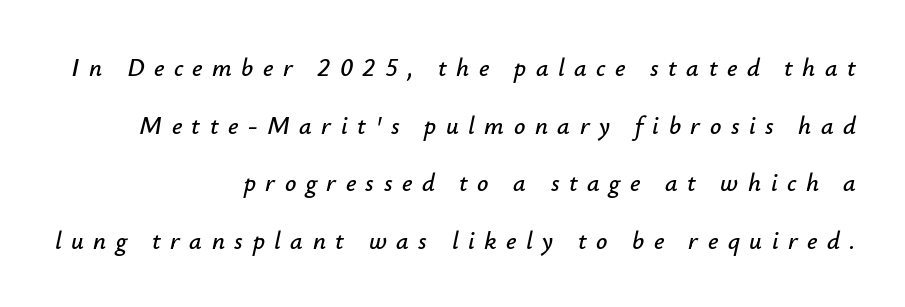
Words appear elongated and porous because spacing is wide. Widely set lines give the paragraph a tall, airy silhouette. If you drew a ruler down the right edge, every line would touch it. Lines of text with bare space underneath.
